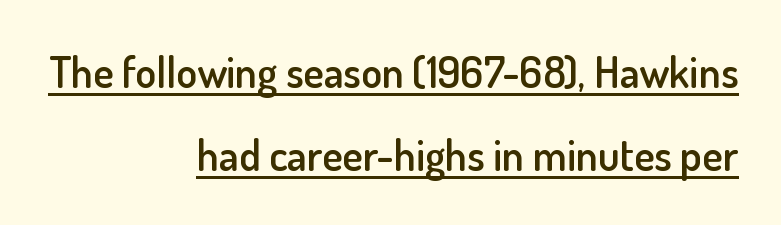
Q: Is the text bold? A: Semi-bold.
Q: Is the text italic (slanted)? A: No, it is upright.
Q: Is the typeface a serif or a sans-serif typeface? A: Sans-serif.
Q: Is the text underlined? A: Yes.
Q: How is the paragraph aligned? A: Right-aligned.
Q: Is the spacing between letters normal or unusually wide? A: Normal.
Q: Is the spacing between lines tight, normal or loose? A: Loose.
Q: Width (condensed, normal, or wide)? A: Normal.
Q: Stroke contrast? A: Low.
Q: x-height? A: Small.
Q: Monospaced? A: No.
